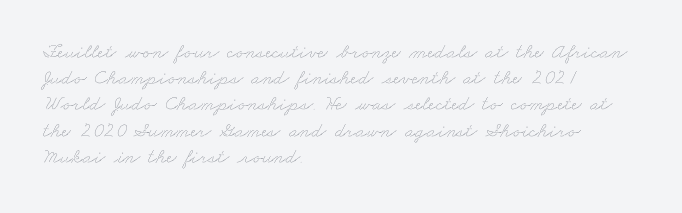
{"bold": "no", "underline": "no", "align": "left", "line_spacing": "normal", "line_spacing_ratio": 1.25, "letter_spacing": "normal", "letter_spacing_em": 0.0, "glyph_px": 21}
